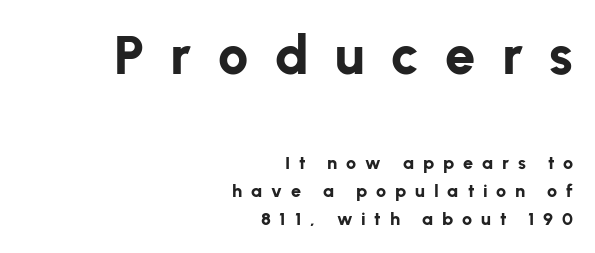
Classification — sans serif. All the whitespace from short lines collects on the left. The rows are spaced the way most documents space them. Is the letter spacing exaggerated? Yes — the characters are pushed far apart. Here the first block reads like a headline and the second like body copy.
